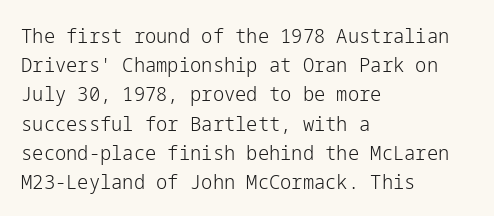
Q: Is the text bold? A: No.
Q: Is the text italic (slanted)? A: No, it is upright.
Q: Is the text underlined? A: No.
Q: How is the paragraph aligned? A: Left-aligned.
Q: Is the spacing between letters normal or unusually wide? A: Normal.
Q: Is the spacing between lines tight, normal or loose? A: Normal.
